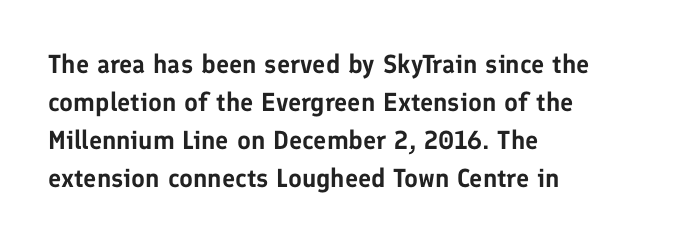
Vertical strokes here are truly vertical. Inter-character spacing is left at the font's built-in metrics. Beneath every word, the page is bare. The typesetter chose a ragged-right arrangement here. Quick note: interline space is typical.
